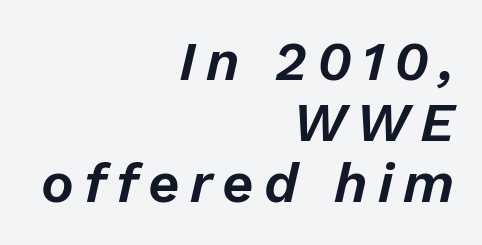
{"italic": "yes", "lean": "right", "slant_degrees": 13, "width": "normal", "stroke_contrast": "low", "x_height": "medium", "monospaced": "no", "underline": "no", "align": "right", "line_spacing": "tight", "line_spacing_ratio": 1.11, "glyph_px": 55}
